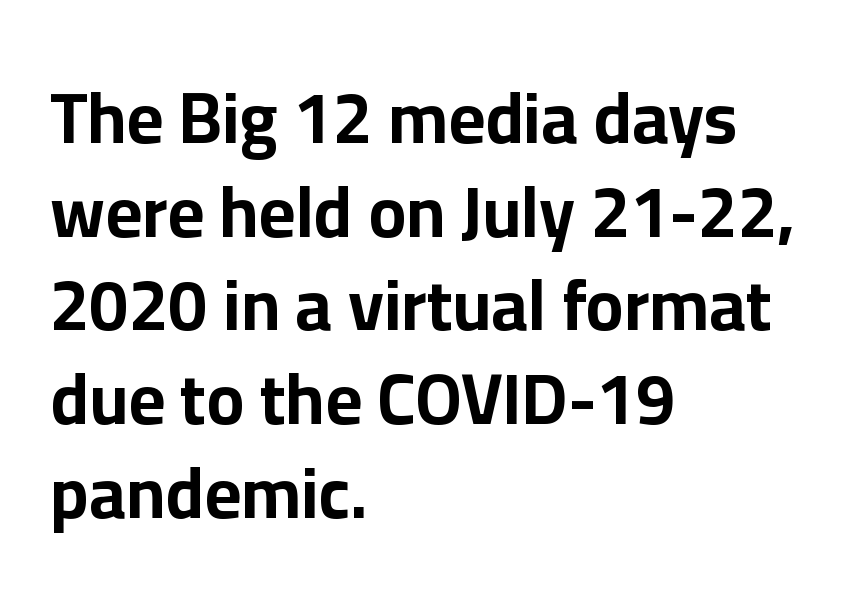
Honestly, the row spacing looks completely unremarkable. This is the regular roman posture of the typeface. Each glyph is drawn with heavy, bold strokes. Type without underlining. The paragraph has a hard left edge and a soft right edge. The tracking reads as untouched default to a designer's eye.
